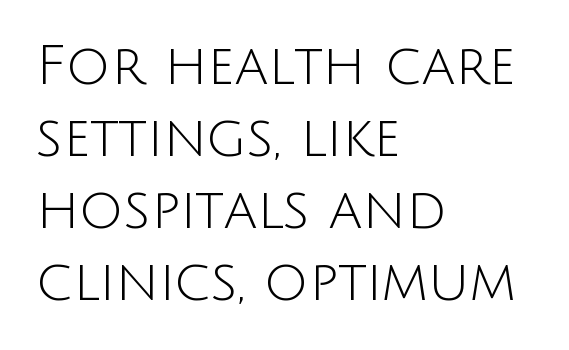
Q: Is the text bold? A: No.
Q: Is the text italic (slanted)? A: No, it is upright.
Q: Is the typeface a serif or a sans-serif typeface? A: Sans-serif.
Q: Is the text underlined? A: No.
Q: How is the paragraph aligned? A: Left-aligned.
Q: Is the spacing between letters normal or unusually wide? A: Normal.
Q: Is the spacing between lines tight, normal or loose? A: Normal.
Q: Width (condensed, normal, or wide)? A: Normal.
Q: Stroke contrast? A: Low.
Q: x-height? A: Large.
Q: Monospaced? A: No.
